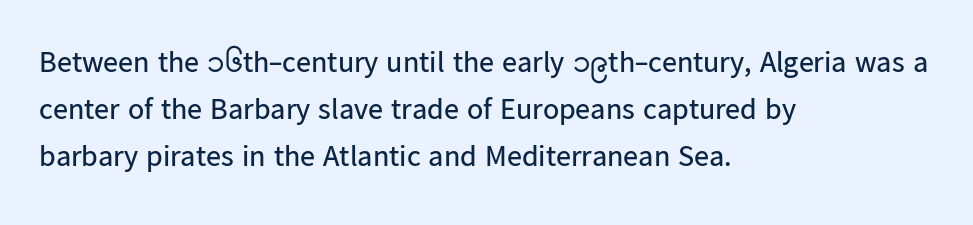
{"serif": "no", "italic": "no", "bold": "no", "weight": "regular", "width": "normal", "stroke_contrast": "low", "x_height": "medium", "monospaced": "no", "underline": "no", "align": "left", "line_spacing": "normal", "line_spacing_ratio": 1.56, "letter_spacing": "normal", "letter_spacing_em": 0.0, "glyph_px": 30}
